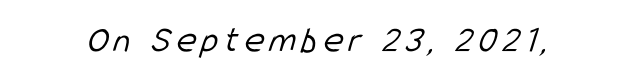
The image shows 38 px light, condensed sans-serif type; set not underlined; low stroke contrast and a medium x-height.
